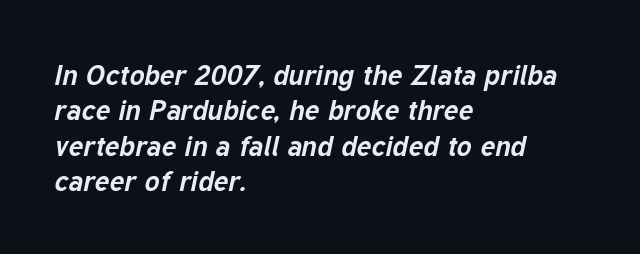
{"italic": "yes", "lean": "right", "slant_degrees": 12, "bold": "yes", "weight": "bold", "width": "normal", "stroke_contrast": "low", "x_height": "medium", "monospaced": "no", "underline": "no", "align": "left", "line_spacing": "normal", "line_spacing_ratio": 1.26, "letter_spacing": "normal", "letter_spacing_em": 0.0, "glyph_px": 28}
